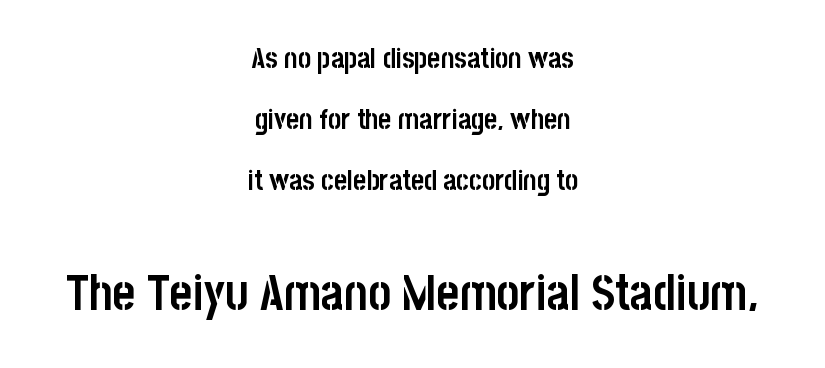
{"serif": "no", "italic": "no", "bold": "yes", "weight": "semibold", "width": "condensed", "stroke_contrast": "low", "x_height": "large", "monospaced": "no", "underline": "no", "align": "center", "line_spacing": "loose", "line_spacing_ratio": 2.18, "letter_spacing": "normal", "letter_spacing_em": 0.0, "larger_block": "second", "size_ratio": 1.75, "glyph_px": 49}
